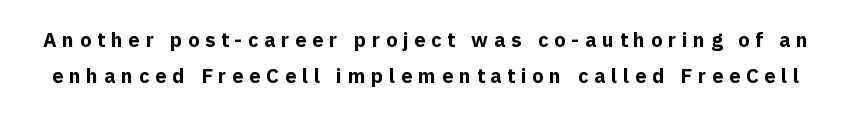
Q: Is the text bold? A: Yes.
Q: Is the text italic (slanted)? A: No, it is upright.
Q: Is the text underlined? A: No.
Q: Is the spacing between letters normal or unusually wide? A: Unusually wide.
